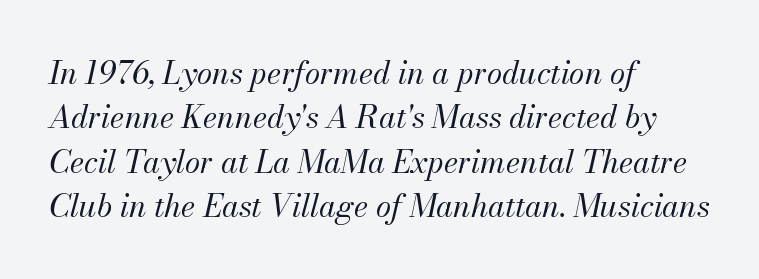
The image shows 31 px regular-weight type, italic (leaning right); set left-aligned, normal line spacing (1.43x), normal letter spacing, not underlined; medium stroke contrast and a small x-height.
